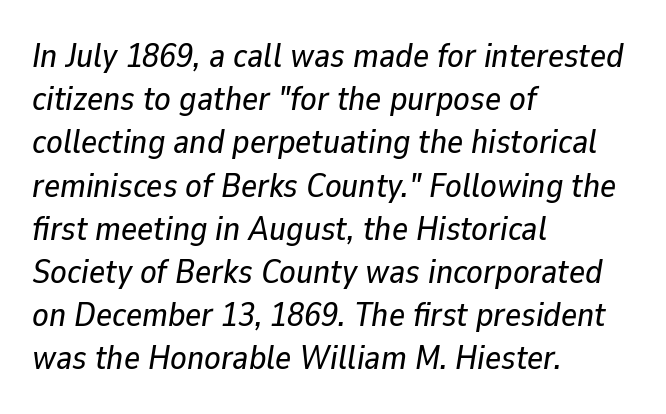
The image shows 34 px text type, italic (leaning right); set left-aligned, normal line spacing (1.27x), normal letter spacing, not underlined; low stroke contrast and a medium x-height.
